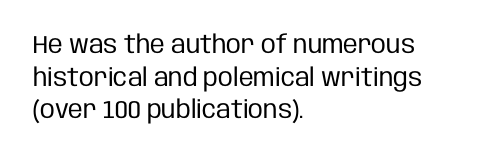
The image shows 25 px text type, upright; set left-aligned, normal line spacing (1.31x), normal letter spacing, not underlined.
